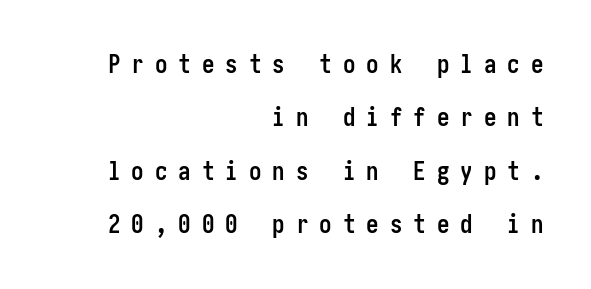
The image shows 25 px bold type, upright; set right-aligned, loose line spacing (2.14x), unusually wide letter spacing (+0.44 em), not underlined.
